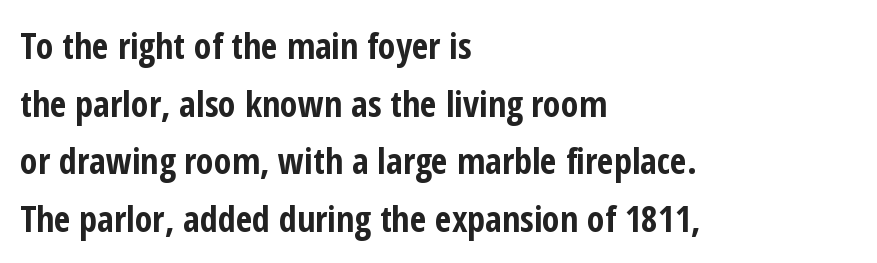
{"serif": "no", "italic": "no", "bold": "yes", "weight": "bold", "width": "condensed", "stroke_contrast": "low", "x_height": "medium", "monospaced": "no", "underline": "no", "align": "left", "line_spacing": "normal", "line_spacing_ratio": 1.6, "letter_spacing": "normal", "letter_spacing_em": 0.0, "glyph_px": 36}
